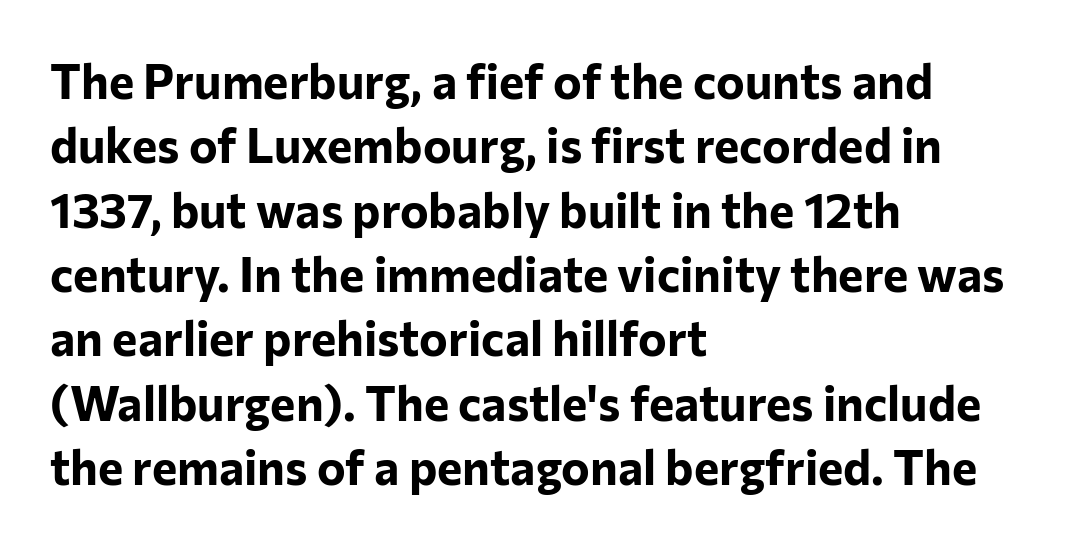
Q: Is the text bold? A: Yes.
Q: Is the text italic (slanted)? A: No, it is upright.
Q: Is the typeface a serif or a sans-serif typeface? A: Sans-serif.
Q: Is the text underlined? A: No.
Q: How is the paragraph aligned? A: Left-aligned.
Q: Is the spacing between letters normal or unusually wide? A: Normal.
Q: Is the spacing between lines tight, normal or loose? A: Normal.
Q: Width (condensed, normal, or wide)? A: Normal.
Q: Stroke contrast? A: Low.
Q: x-height? A: Medium.
Q: Monospaced? A: No.
